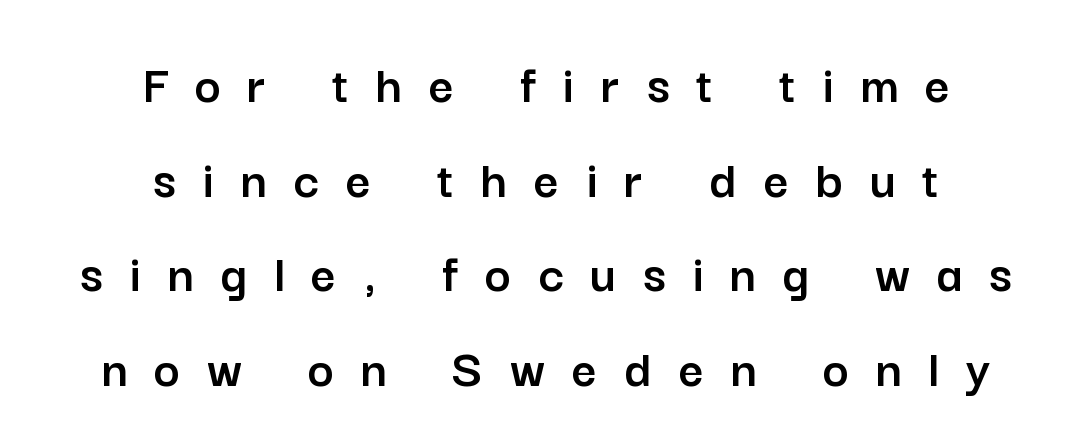
The image shows 55 px sans-serif type, upright; set centered, line spacing 1.72x, unusually wide letter spacing (+0.49 em), not underlined; low stroke contrast and a medium x-height.
